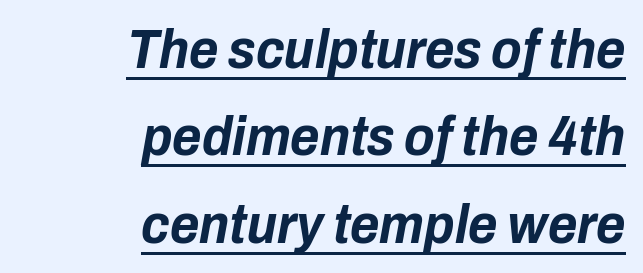
The image shows 56 px bold, condensed type, italic (leaning right); set right-aligned, normal line spacing (1.56x), normal letter spacing, underlined; low stroke contrast and a medium x-height.
